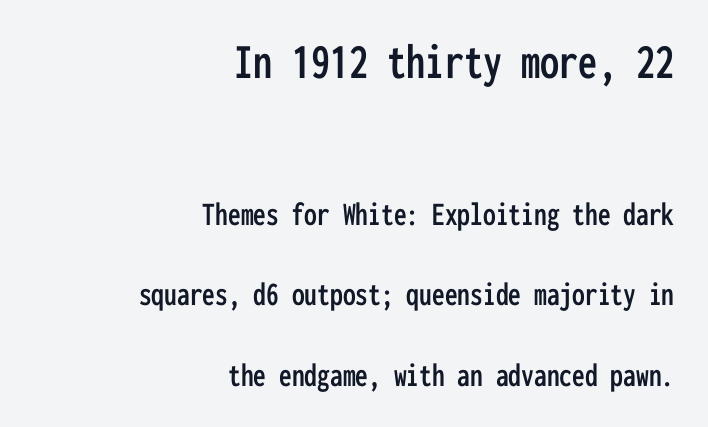
The leading is generous, giving the passage an open texture. Which margin do the lines hug? The right one — the left edge is uneven. These lines are rendered in a fixed-pitch font. You can tell from the bare stems that sans-serif type was used. The axis of the letterforms is exactly vertical.
